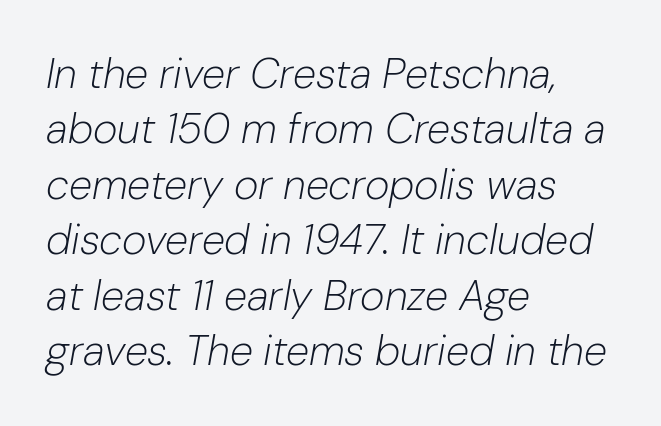
Q: Is the text bold? A: No.
Q: Is the text italic (slanted)? A: Yes, it leans right by about 10 degrees.
Q: Is the text underlined? A: No.
Q: How is the paragraph aligned? A: Left-aligned.
Q: Is the spacing between letters normal or unusually wide? A: Normal.
Q: Is the spacing between lines tight, normal or loose? A: Normal.
Q: Width (condensed, normal, or wide)? A: Normal.
Q: Stroke contrast? A: Low.
Q: x-height? A: Medium.
Q: Monospaced? A: No.
